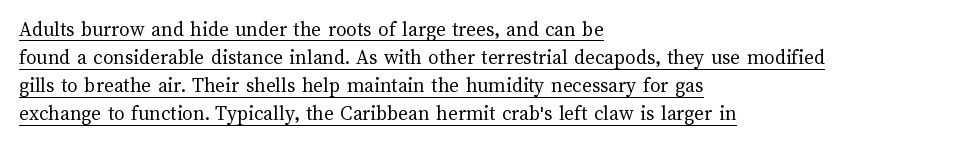
Q: Is the text bold? A: No.
Q: Is the text italic (slanted)? A: No, it is upright.
Q: Is the text underlined? A: Yes.
Q: How is the paragraph aligned? A: Left-aligned.
Q: Is the spacing between letters normal or unusually wide? A: Normal.
Q: Is the spacing between lines tight, normal or loose? A: Normal.
